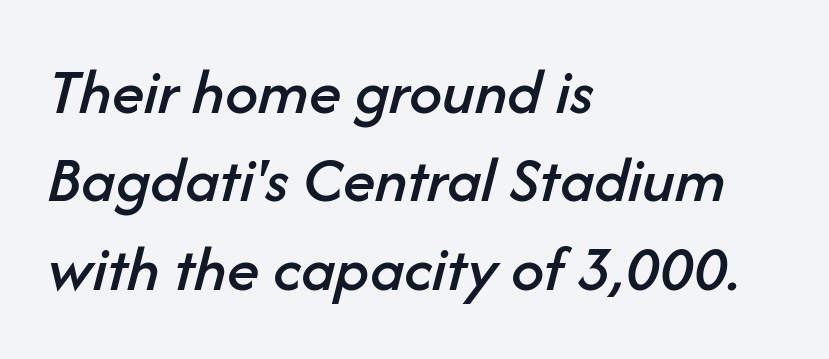
Q: Is the text italic (slanted)? A: Yes, it leans right by about 14 degrees.
Q: Is the text underlined? A: No.
Q: How is the paragraph aligned? A: Left-aligned.
Q: Is the spacing between letters normal or unusually wide? A: Normal.
Q: Is the spacing between lines tight, normal or loose? A: Normal.
Q: Width (condensed, normal, or wide)? A: Normal.
Q: Stroke contrast? A: Low.
Q: x-height? A: Medium.
Q: Monospaced? A: No.
